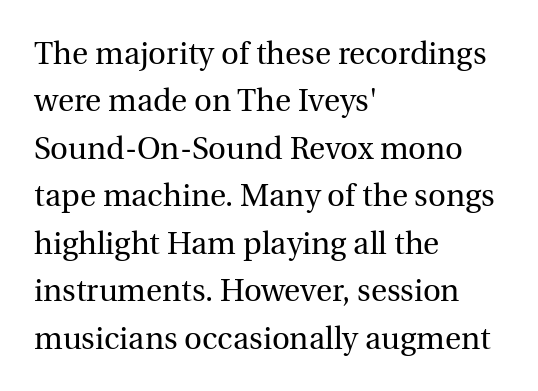
Words appear dense and cohesive because spacing is normal. No extra ink here — the face is not bold. Bare-footed words on every line. Spacing verdict: proportional, widths tailored to each character.
